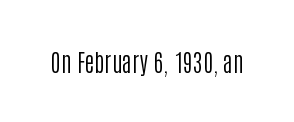
Q: Is the text bold? A: No.
Q: Is the text italic (slanted)? A: No, it is upright.
Q: Is the text underlined? A: No.
Q: Is the spacing between letters normal or unusually wide? A: Normal.
